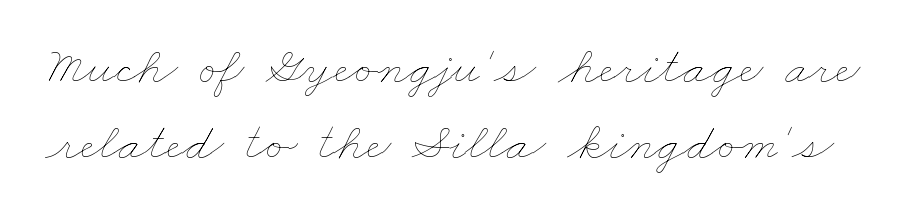
The image shows 54 px thin, wide type; set normal line spacing (1.41x), normal letter spacing, not underlined; low stroke contrast and a small x-height.
